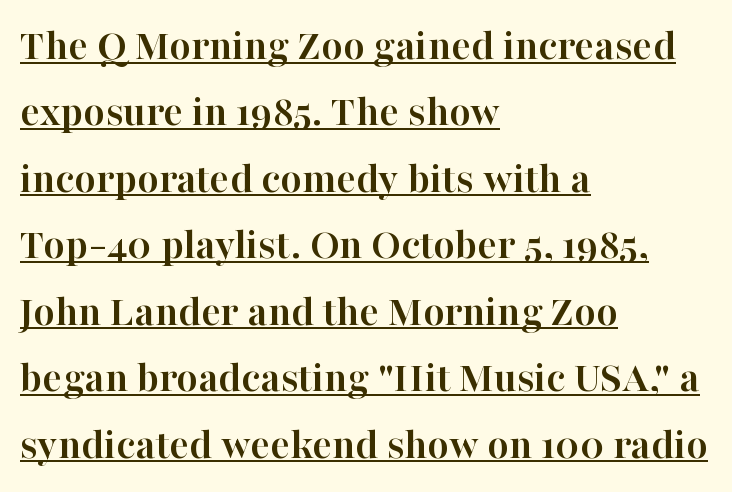
A continuous stroke trails under the words, as in a hyperlink. Whoever set this chose a conventional vertical rhythm. Designer's note — italics off, roman on. The characters look thick and weighty, a clear bold. Classification — serif.
